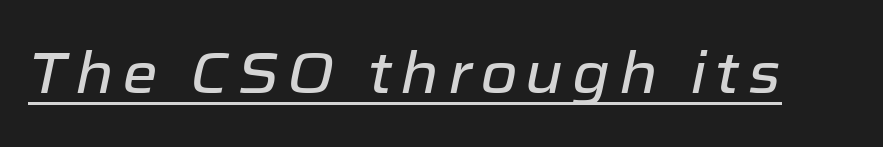
The image shows 57 px text type, italic (leaning right); set underlined; low stroke contrast and a medium x-height.
